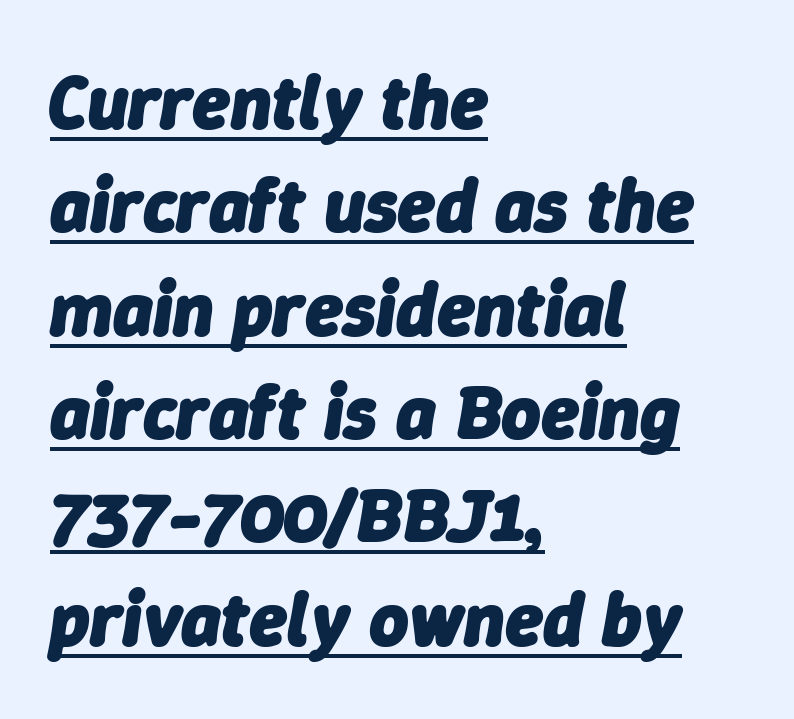
Q: Is the text bold? A: Yes.
Q: Is the text italic (slanted)? A: Yes, it leans right by about 9 degrees.
Q: Is the text underlined? A: Yes.
Q: How is the paragraph aligned? A: Left-aligned.
Q: Is the spacing between letters normal or unusually wide? A: Normal.
Q: Is the spacing between lines tight, normal or loose? A: Normal.
Q: Width (condensed, normal, or wide)? A: Normal.
Q: Stroke contrast? A: Low.
Q: x-height? A: Medium.
Q: Monospaced? A: No.
